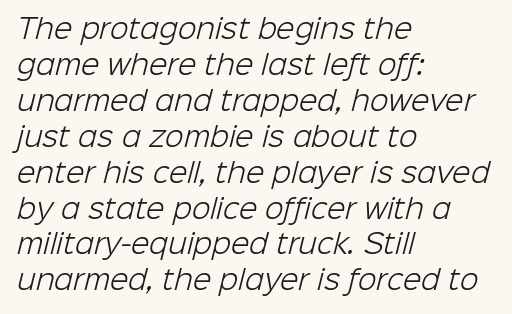
The image shows 27 px text type; set left-aligned, normal line spacing (1.33x), normal letter spacing, not underlined.
